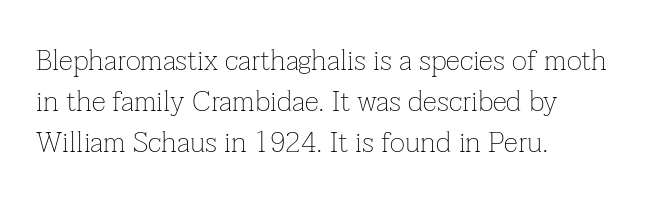
Glance below the letters and you will spot only blank space. Vertical spacing — default. A roman cut, with each character standing at attention. Typeset ragged right — the left edge is the straight one. Is this a fixed-width face? No — the glyphs have proportional, varying widths. A typesetter would label this face a serif.
